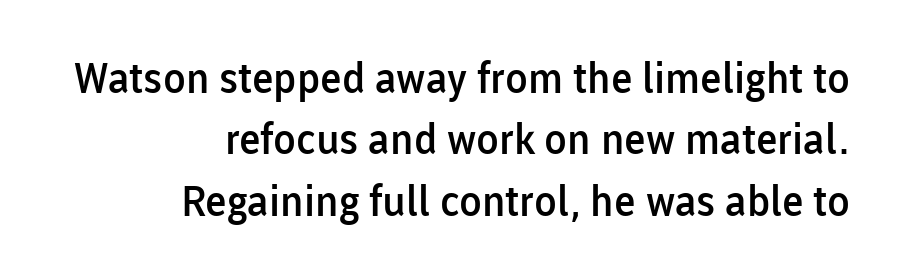
The image shows 42 px semibold sans-serif type, upright; set right-aligned, normal line spacing (1.46x), normal letter spacing, not underlined; low stroke contrast and a medium x-height.
